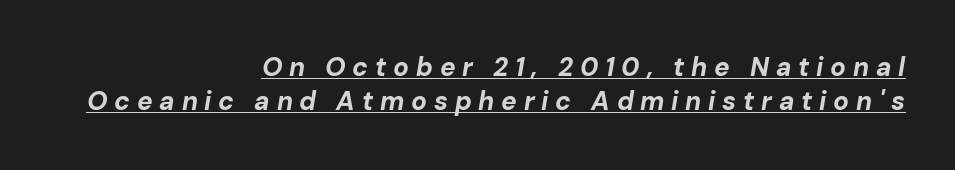
Q: Is the text bold? A: Yes.
Q: Is the text italic (slanted)? A: Yes, it leans right by about 10 degrees.
Q: Is the text underlined? A: Yes.
Q: How is the paragraph aligned? A: Right-aligned.
Q: Is the spacing between letters normal or unusually wide? A: Unusually wide.
Q: Is the spacing between lines tight, normal or loose? A: Normal.
